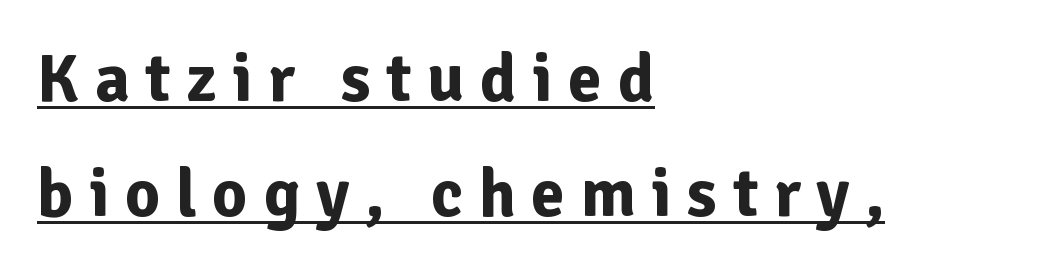
{"serif": "no", "italic": "no", "bold": "yes", "weight": "bold", "width": "normal", "stroke_contrast": "low", "x_height": "medium", "monospaced": "no", "underline": "yes", "align": "left", "line_spacing": "normal", "line_spacing_ratio": 1.69, "letter_spacing": "wide", "letter_spacing_em": 0.23, "glyph_px": 68}
